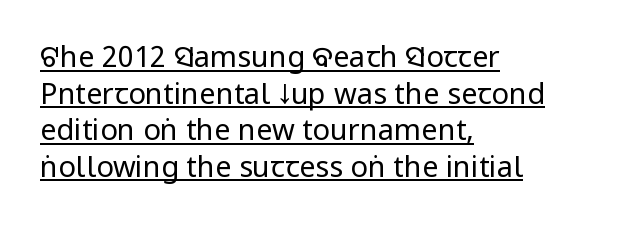
The image shows 29 px regular-weight, condensed sans-serif type, upright; set left-aligned, normal line spacing (1.26x), normal letter spacing, underlined; low stroke contrast and a large x-height.
